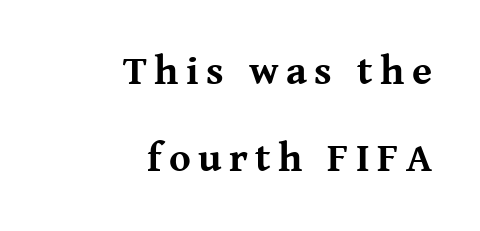
The image shows 41 px bold serif type, upright; set right-aligned, loose line spacing (2.11x), not underlined; medium stroke contrast and a medium x-height.
